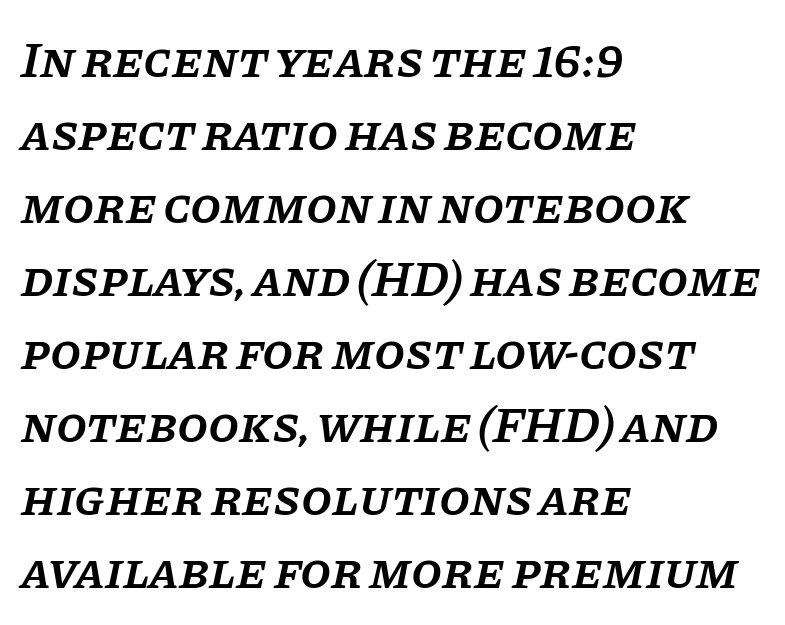
Q: Is the text bold? A: Semi-bold.
Q: Is the text italic (slanted)? A: Yes, it leans right by about 11 degrees.
Q: Is the typeface a serif or a sans-serif typeface? A: Serif.
Q: Is the text underlined? A: No.
Q: How is the paragraph aligned? A: Left-aligned.
Q: Is the spacing between letters normal or unusually wide? A: Normal.
Q: Is the spacing between lines tight, normal or loose? A: Normal.
Q: Width (condensed, normal, or wide)? A: Normal.
Q: Stroke contrast? A: Low.
Q: x-height? A: Large.
Q: Monospaced? A: No.
